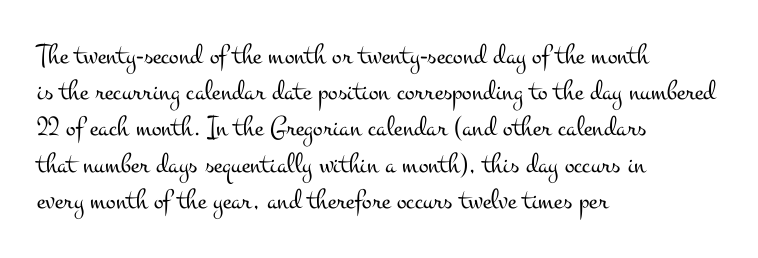
{"bold": "no", "weight": "light", "width": "wide", "stroke_contrast": "medium", "x_height": "small", "monospaced": "no", "underline": "no", "align": "left", "line_spacing": "normal", "line_spacing_ratio": 1.25, "letter_spacing": "normal", "letter_spacing_em": 0.0, "glyph_px": 29}
